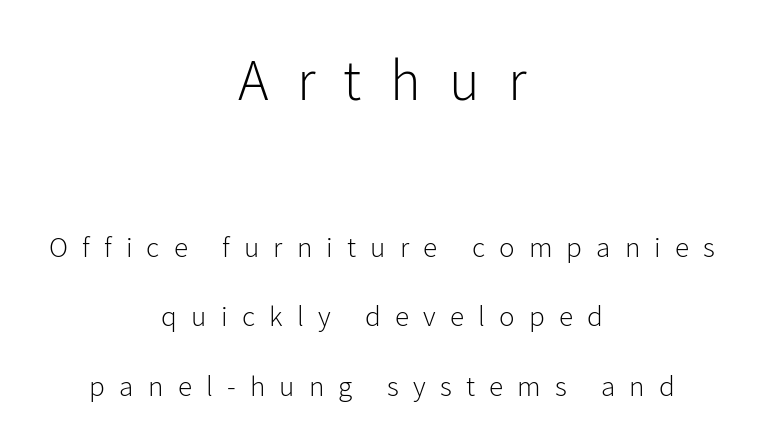
Q: Is the text bold? A: No.
Q: Is the text italic (slanted)? A: No, it is upright.
Q: Is the typeface a serif or a sans-serif typeface? A: Sans-serif.
Q: Is the text underlined? A: No.
Q: How is the paragraph aligned? A: Centered.
Q: Is the spacing between letters normal or unusually wide? A: Unusually wide.
Q: Is the spacing between lines tight, normal or loose? A: Loose.
Q: Which block of text is set in a larger size, the first (top) or the second (bottom)? A: The first (top) one.
Q: Width (condensed, normal, or wide)? A: Normal.
Q: Stroke contrast? A: Low.
Q: x-height? A: Medium.
Q: Monospaced? A: No.
